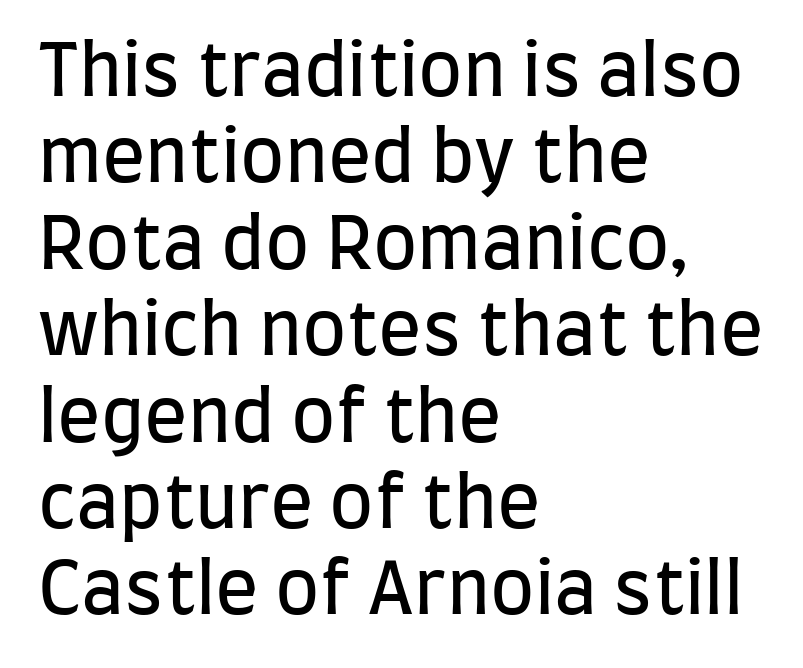
Q: Is the text bold? A: No.
Q: Is the text italic (slanted)? A: No, it is upright.
Q: Is the typeface a serif or a sans-serif typeface? A: Sans-serif.
Q: Is the text underlined? A: No.
Q: How is the paragraph aligned? A: Left-aligned.
Q: Is the spacing between letters normal or unusually wide? A: Normal.
Q: Width (condensed, normal, or wide)? A: Condensed.
Q: Stroke contrast? A: Low.
Q: x-height? A: Large.
Q: Monospaced? A: No.
